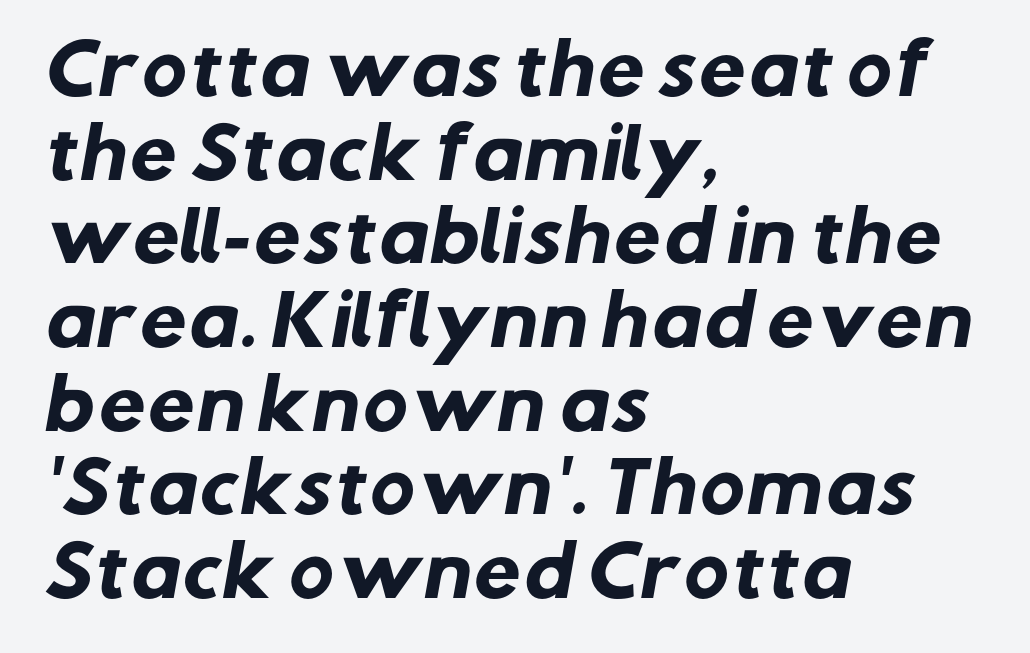
Q: Is the text bold? A: Yes.
Q: Is the typeface a serif or a sans-serif typeface? A: Sans-serif.
Q: Is the text underlined? A: No.
Q: How is the paragraph aligned? A: Left-aligned.
Q: Is the spacing between letters normal or unusually wide? A: Normal.
Q: Width (condensed, normal, or wide)? A: Normal.
Q: Stroke contrast? A: Low.
Q: x-height? A: Medium.
Q: Monospaced? A: No.
